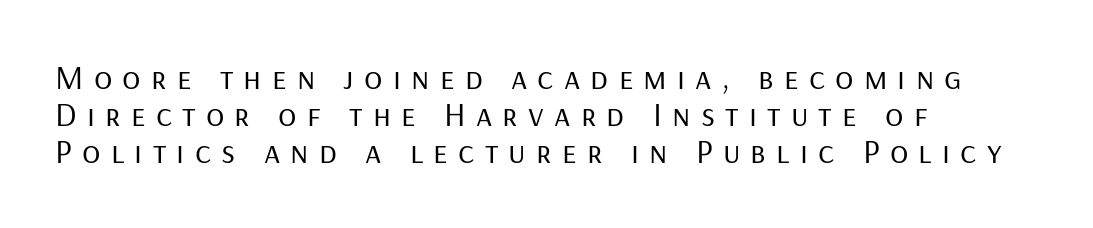
The image shows 34 px regular-weight sans-serif type, upright; set left-aligned, tight line spacing (1.09x), unusually wide letter spacing (+0.3 em), not underlined; low stroke contrast and a medium x-height.
